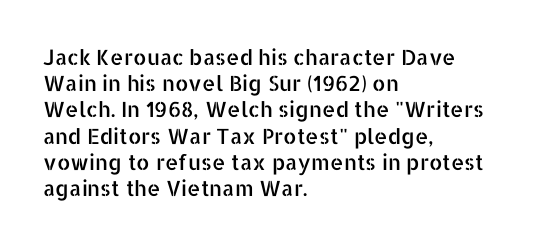
The image shows 21 px text type, upright; set left-aligned, normal line spacing (1.25x), normal letter spacing, not underlined.
